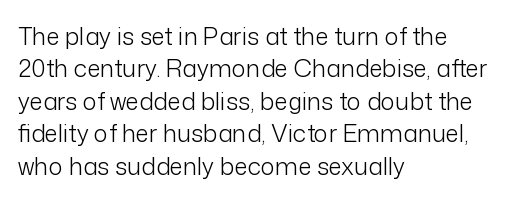
Q: Is the text bold? A: No.
Q: Is the text italic (slanted)? A: No, it is upright.
Q: Is the text underlined? A: No.
Q: How is the paragraph aligned? A: Left-aligned.
Q: Is the spacing between letters normal or unusually wide? A: Normal.
Q: Is the spacing between lines tight, normal or loose? A: Normal.
